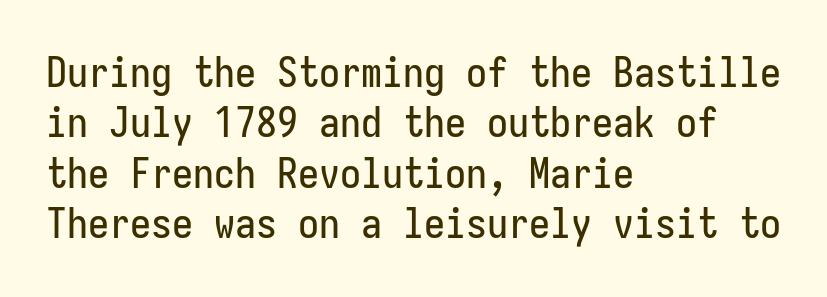
{"serif": "no", "italic": "no", "width": "condensed", "stroke_contrast": "low", "x_height": "medium", "underline": "no", "align": "left", "line_spacing_ratio": 1.2, "letter_spacing": "normal", "letter_spacing_em": 0.0, "glyph_px": 42}
